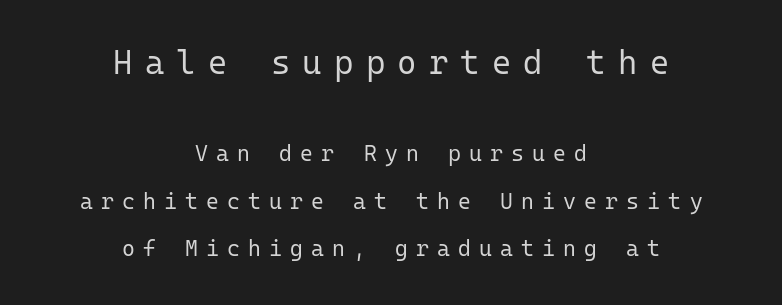
Q: Is the text bold? A: No.
Q: Is the text italic (slanted)? A: No, it is upright.
Q: Is the typeface a serif or a sans-serif typeface? A: Sans-serif.
Q: Is the text underlined? A: No.
Q: How is the paragraph aligned? A: Centered.
Q: Is the spacing between letters normal or unusually wide? A: Unusually wide.
Q: Is the spacing between lines tight, normal or loose? A: Loose.
Q: Which block of text is set in a larger size, the first (top) or the second (bottom)? A: The first (top) one.
Q: Width (condensed, normal, or wide)? A: Normal.
Q: Stroke contrast? A: Low.
Q: x-height? A: Medium.
Q: Monospaced? A: Yes.
